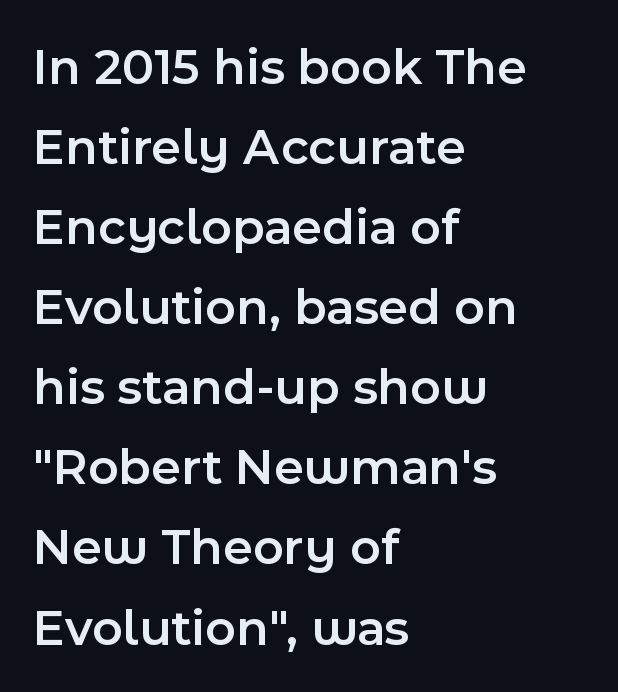
Q: Is the text bold? A: Semi-bold.
Q: Is the text italic (slanted)? A: No, it is upright.
Q: Is the typeface a serif or a sans-serif typeface? A: Sans-serif.
Q: Is the text underlined? A: No.
Q: How is the paragraph aligned? A: Left-aligned.
Q: Is the spacing between letters normal or unusually wide? A: Normal.
Q: Is the spacing between lines tight, normal or loose? A: Normal.
Q: Width (condensed, normal, or wide)? A: Normal.
Q: x-height? A: Medium.
Q: Monospaced? A: No.
